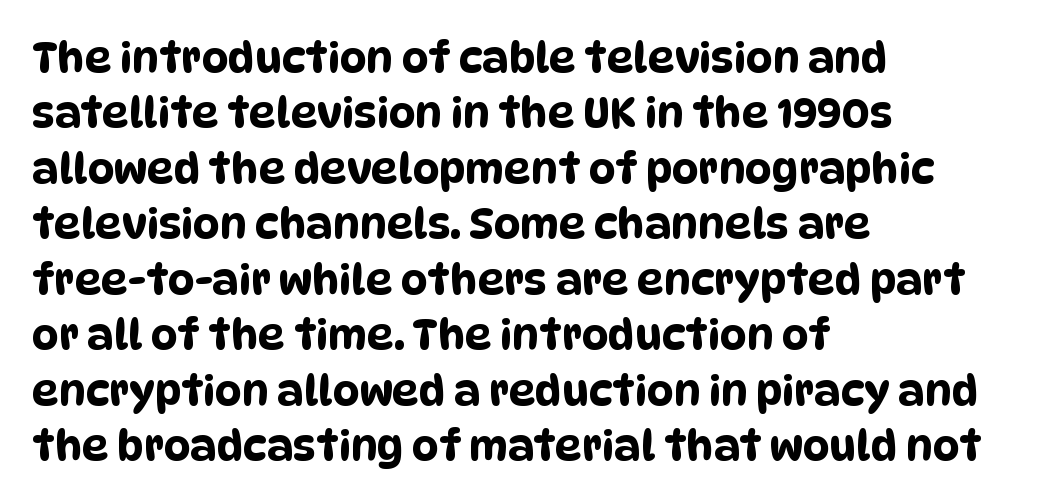
Q: Is the typeface a serif or a sans-serif typeface? A: Sans-serif.
Q: Is the text underlined? A: No.
Q: How is the paragraph aligned? A: Left-aligned.
Q: Is the spacing between letters normal or unusually wide? A: Normal.
Q: Is the spacing between lines tight, normal or loose? A: Normal.
Q: Width (condensed, normal, or wide)? A: Condensed.
Q: Stroke contrast? A: Low.
Q: x-height? A: Large.
Q: Monospaced? A: No.
